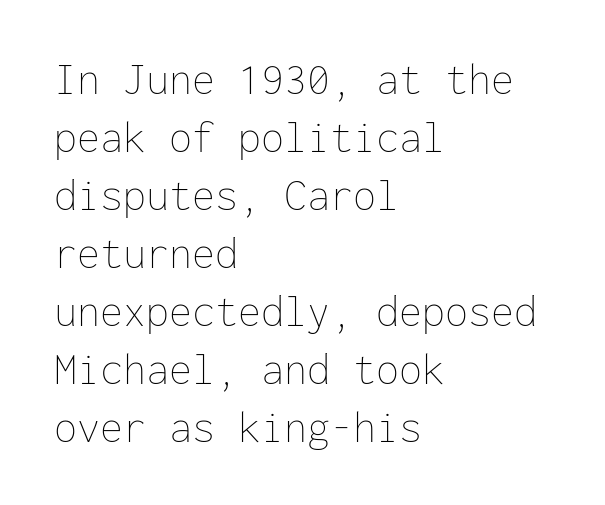
Q: Is the text bold? A: No.
Q: Is the text italic (slanted)? A: No, it is upright.
Q: Is the text underlined? A: No.
Q: How is the paragraph aligned? A: Left-aligned.
Q: Is the spacing between letters normal or unusually wide? A: Normal.
Q: Is the spacing between lines tight, normal or loose? A: Normal.
Q: Width (condensed, normal, or wide)? A: Normal.
Q: Stroke contrast? A: Low.
Q: x-height? A: Medium.
Q: Monospaced? A: Yes.
